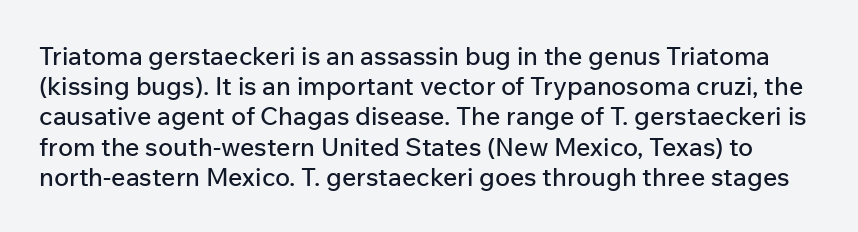
Q: Is the text italic (slanted)? A: No, it is upright.
Q: Is the text underlined? A: No.
Q: Is the spacing between letters normal or unusually wide? A: Normal.
